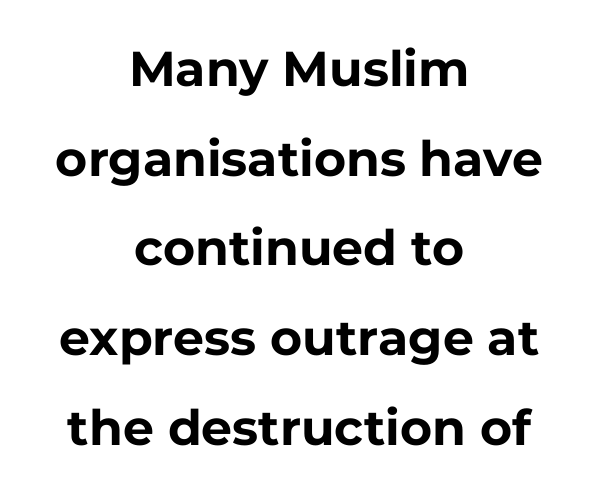
Q: Is the text bold? A: Yes.
Q: Is the text italic (slanted)? A: No, it is upright.
Q: Is the typeface a serif or a sans-serif typeface? A: Sans-serif.
Q: Is the text underlined? A: No.
Q: How is the paragraph aligned? A: Centered.
Q: Is the spacing between letters normal or unusually wide? A: Normal.
Q: Width (condensed, normal, or wide)? A: Normal.
Q: Stroke contrast? A: Low.
Q: x-height? A: Medium.
Q: Monospaced? A: No.
